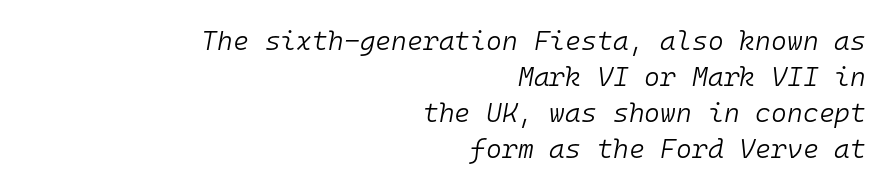
A typesetter would call this zero additional tracking. The rows are spaced the way most documents space them. No chunkiness to these letters — they're not bold. The strip under each line holds only bare page.
